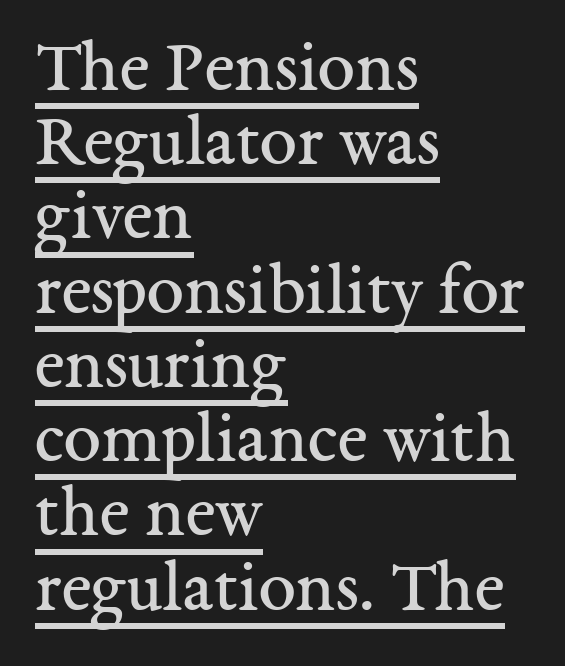
Q: Is the text bold? A: No.
Q: Is the text italic (slanted)? A: No, it is upright.
Q: Is the typeface a serif or a sans-serif typeface? A: Serif.
Q: Is the text underlined? A: Yes.
Q: How is the paragraph aligned? A: Left-aligned.
Q: Is the spacing between letters normal or unusually wide? A: Normal.
Q: Is the spacing between lines tight, normal or loose? A: Tight.
Q: Width (condensed, normal, or wide)? A: Normal.
Q: Stroke contrast? A: Medium.
Q: x-height? A: Medium.
Q: Monospaced? A: No.
